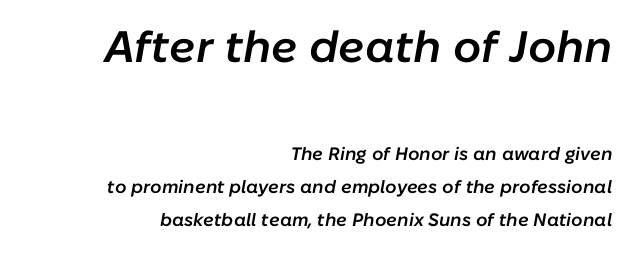
The image shows 44 px semibold type, italic (leaning right); set right-aligned, line spacing 1.85x, normal letter spacing, not underlined; the first (top) block is 2.44x larger; low stroke contrast and a medium x-height.
